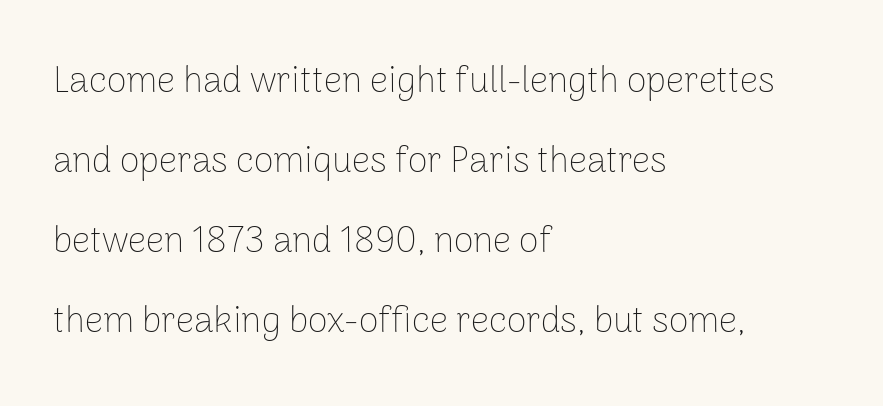
Nobody drew a line under any word here. Does the type have serifs? No, each stem ends abruptly. Left-aligned paragraph, ragged on the right. Does the lettering tilt? It doesn't — this is upright. The passage shown is not bold in any degree. The vertical gap from one line to the next is large.
